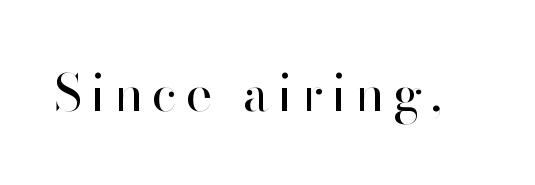
The image shows 50 px regular-weight sans-serif type, upright; set not underlined; high stroke contrast and a small x-height.
